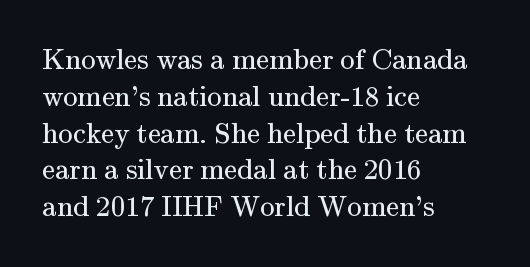
This block has exactly the height ordinary leading produces. No letter is thick-stroked: the sample isn't bold. The lines in this sample share a left origin and differ only in where they stop. Honestly, there is no underline to notice here at all. The face used here is proportionally spaced, like ordinary book or web type. Designer's note — italics off, roman on.
